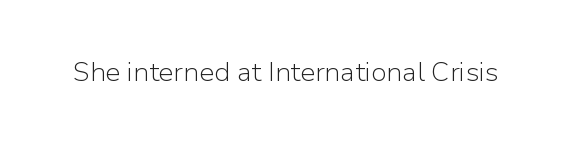
Has an underline been added? It has not. The type is set solid horizontally, with unmodified tracking. The characters are drawn with everyday or finer stroke widths. Every character sits straight up, as roman type does.
